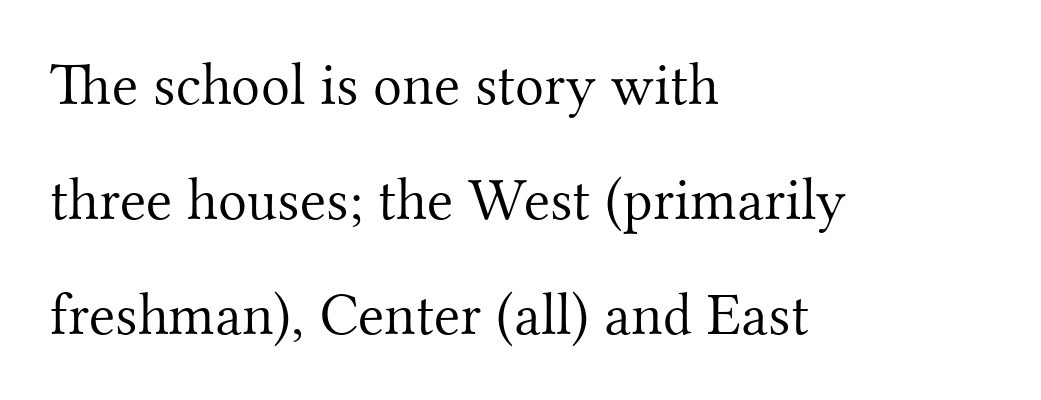
The image shows 60 px light serif type, upright; set left-aligned, loose line spacing (1.92x), normal letter spacing, not underlined; medium stroke contrast and a small x-height.
